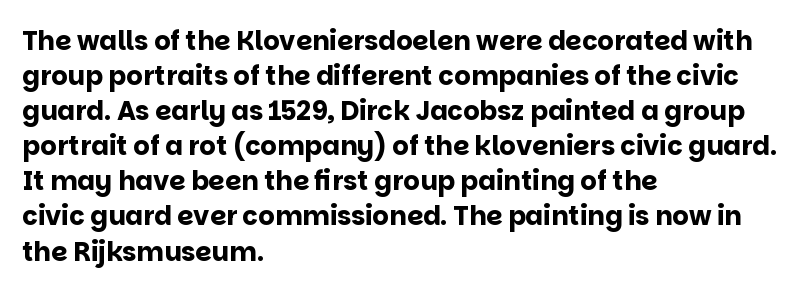
Q: Is the text bold? A: Yes.
Q: Is the text italic (slanted)? A: No, it is upright.
Q: Is the text underlined? A: No.
Q: How is the paragraph aligned? A: Left-aligned.
Q: Is the spacing between letters normal or unusually wide? A: Normal.
Q: Is the spacing between lines tight, normal or loose? A: Normal.
